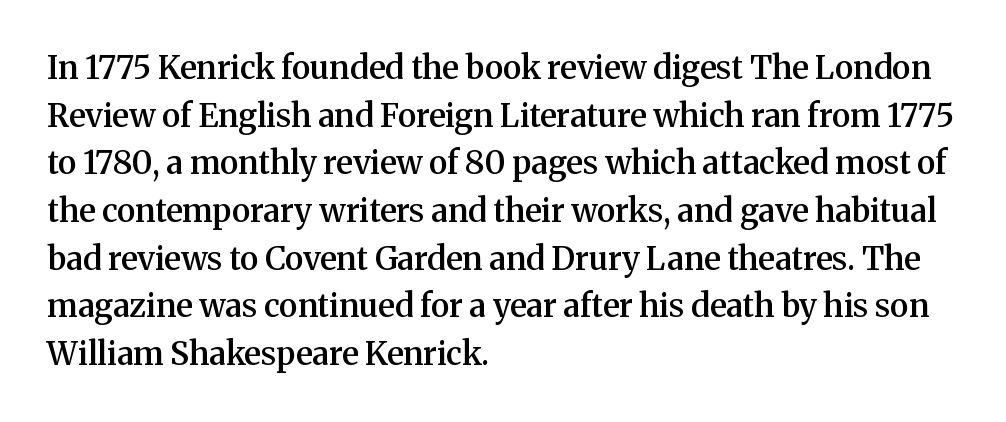
One-word summary of the alignment: left. Between one letter and the next there's only the usual sliver of space. Note: serifs present on the glyphs. It's the straight-up-and-down kind of type.
